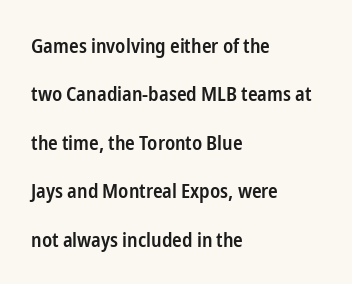
Q: Is the text bold? A: Semi-bold.
Q: Is the text italic (slanted)? A: No, it is upright.
Q: Is the text underlined? A: No.
Q: How is the paragraph aligned? A: Left-aligned.
Q: Is the spacing between letters normal or unusually wide? A: Normal.
Q: Is the spacing between lines tight, normal or loose? A: Loose.
